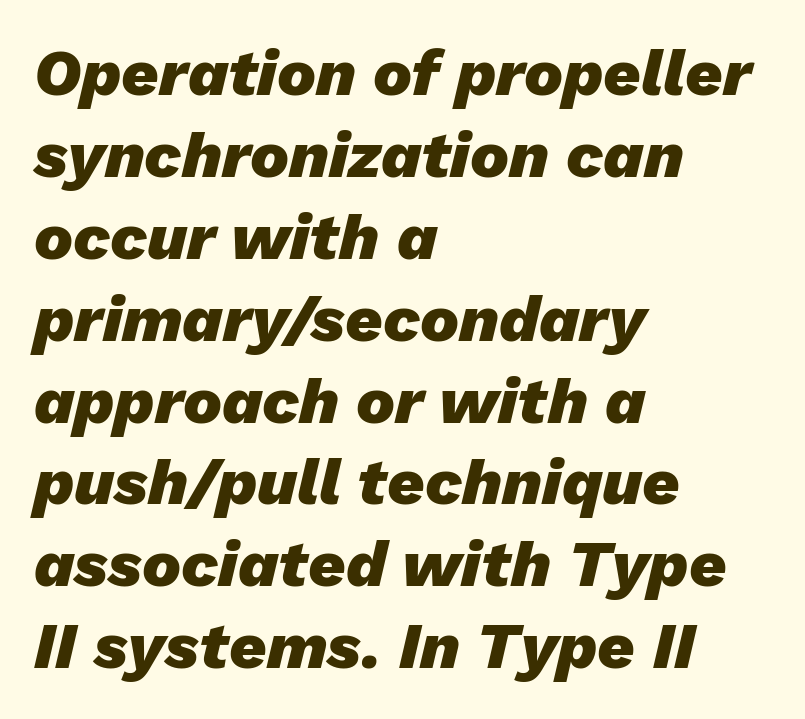
The passage shown is emphatically bold. Regarding leading, the lines here are spaced in the standard way. Here the designer chose a conventional face with non-uniform glyph widths. The words here are not underlined. The rendering applies a slant to the glyphs.
